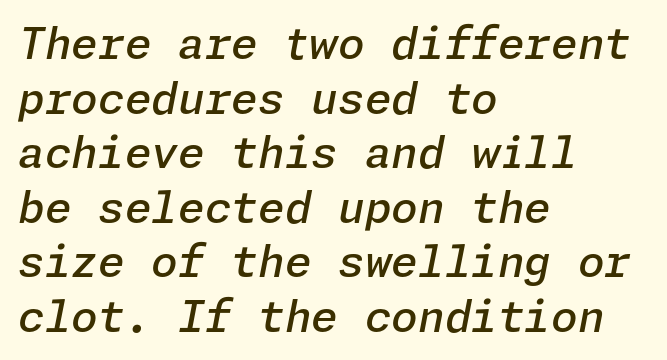
Quick note: underline off. There is no visible air inserted between adjacent glyphs. Rendered with sloped, italic letterforms. What weight is shown? A semibold, between regular and bold.
